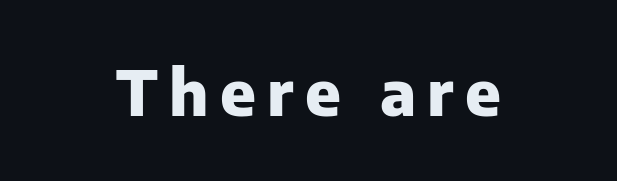
{"serif": "no", "italic": "no", "bold": "yes", "weight": "heavy", "width": "normal", "stroke_contrast": "low", "x_height": "medium", "monospaced": "no", "underline": "no", "align": "center", "glyph_px": 63}
